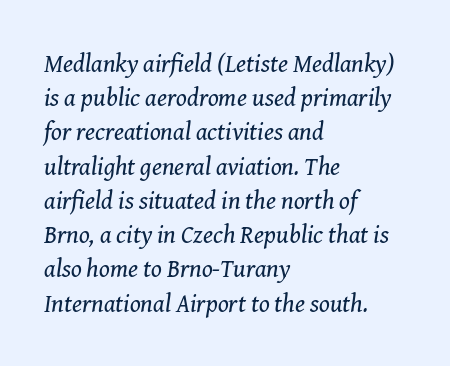
The image shows 25 px text type, italic (leaning right); set left-aligned, normal line spacing (1.37x), normal letter spacing, not underlined.
